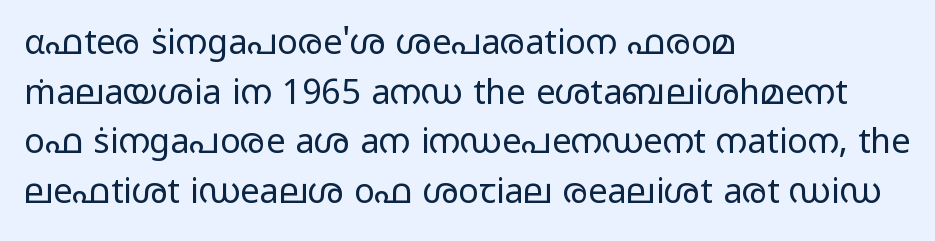
The image shows 34 px regular-weight, wide sans-serif type, upright; set left-aligned, normal line spacing (1.46x), normal letter spacing, not underlined; low stroke contrast and a medium x-height.
